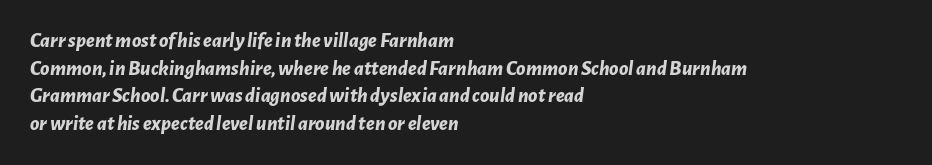
The space beneath each line is pristine and unruled. Honestly, the letter spacing is just normal — you wouldn't notice it. The lines in this sample share a left origin and differ only in where they stop. Compared with ordinary roman type, these characters are visibly tilted. Vertical spacing — default.
